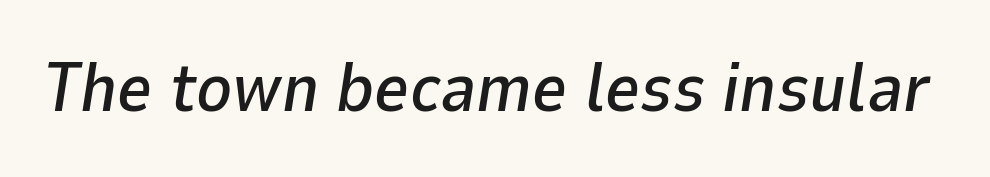
{"italic": "yes", "lean": "right", "slant_degrees": 9, "width": "normal", "stroke_contrast": "low", "x_height": "medium", "monospaced": "no", "underline": "no", "letter_spacing": "normal", "letter_spacing_em": 0.0, "glyph_px": 68}
